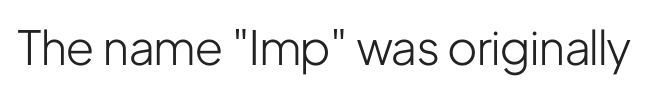
Q: Is the text bold? A: No.
Q: Is the text italic (slanted)? A: No, it is upright.
Q: Is the typeface a serif or a sans-serif typeface? A: Sans-serif.
Q: Is the text underlined? A: No.
Q: Is the spacing between letters normal or unusually wide? A: Normal.
Q: Width (condensed, normal, or wide)? A: Condensed.
Q: Stroke contrast? A: Low.
Q: x-height? A: Medium.
Q: Monospaced? A: No.
